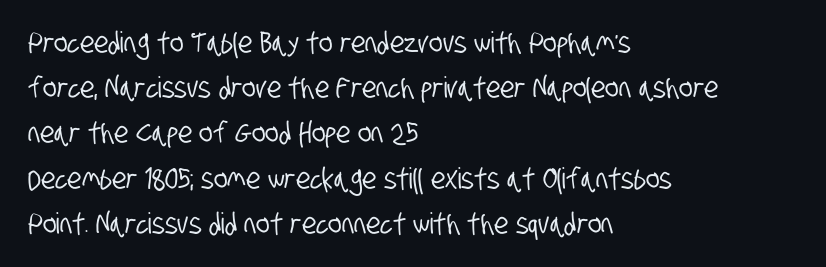
If you measured baseline to baseline, you'd find a middling distance. Honestly, the letter spacing is just normal — you wouldn't notice it. Varying glyph widths throughout — classic text-font behaviour. Plain, unruled lines of type. Examine the stroke ends and you'll find no serifs. This sample is left-justified, so line endings fall wherever the words run out.
